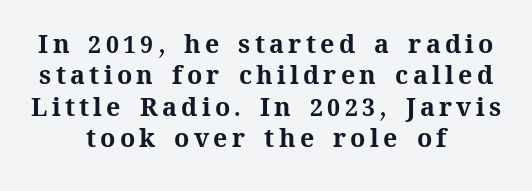
The paragraph shown floats in the horizontal middle. You'd pick this weight for a headline — it's a proper bold. Honestly, the row spacing looks completely unremarkable. If you drew a line through each stem, it would be perfectly vertical. Check under the words: just untouched page.
